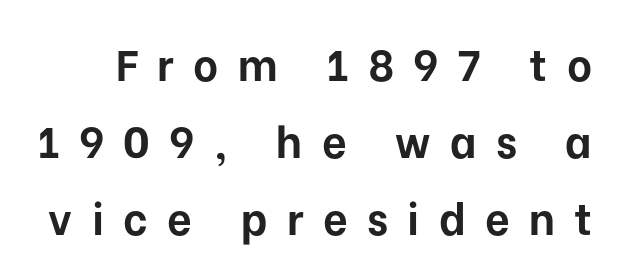
Q: Is the text bold? A: Yes.
Q: Is the text italic (slanted)? A: No, it is upright.
Q: Is the typeface a serif or a sans-serif typeface? A: Sans-serif.
Q: Is the text underlined? A: No.
Q: Is the spacing between letters normal or unusually wide? A: Unusually wide.
Q: Width (condensed, normal, or wide)? A: Normal.
Q: Stroke contrast? A: Low.
Q: x-height? A: Medium.
Q: Monospaced? A: No.
